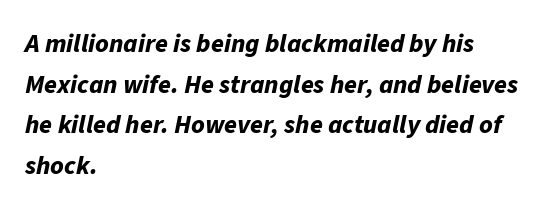
{"italic": "yes", "lean": "right", "slant_degrees": 11, "bold": "yes", "underline": "no", "align": "left", "line_spacing": "normal", "line_spacing_ratio": 1.56, "letter_spacing": "normal", "letter_spacing_em": 0.0, "glyph_px": 26}
